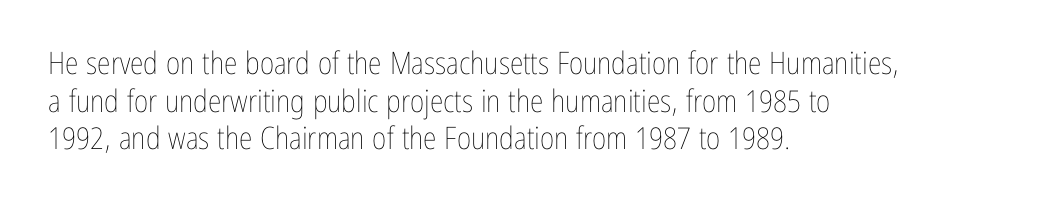
The image shows 31 px thin, condensed type, upright; set left-aligned, line spacing 1.21x, normal letter spacing, not underlined; low stroke contrast and a medium x-height.
